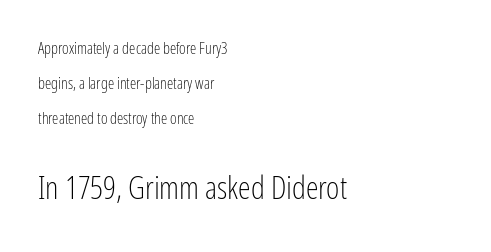
Caption: multi-line text, flush left, ragged right. Tracking value appears to be zero — textbook default spacing. The font family rendered here belongs to the sans-serif group. Proportional: the letters do not fall into vertical columns.
